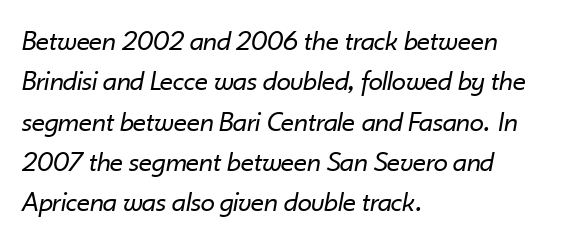
The line texture is even and compact thanks to regular tracking. The glyphs are unaccompanied by any horizontal stroke below them. The rendering uses natural spacing where letterforms have individual widths. Is there much room between lines? A standard amount, neither cramped nor airy. Characters are canted at an angle relative to the baseline's perpendicular. All the whitespace from short lines collects on the right.
